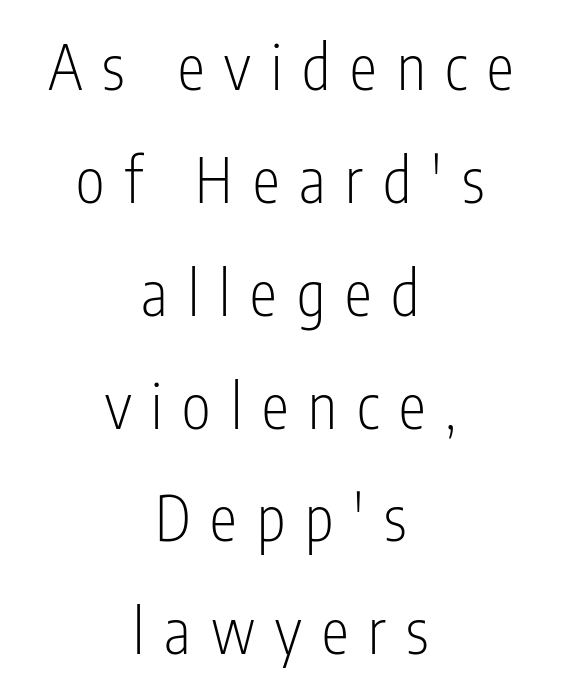
Bare-footed words on every line. Substantial extra tracking has been applied to these lines. Varying glyph widths throughout — classic text-font behaviour. What kind of face is this? One without serifs — a sans.
